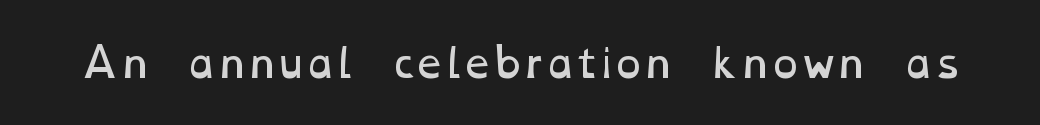
Q: Is the text bold? A: No.
Q: Is the text underlined? A: No.
Q: Is the spacing between letters normal or unusually wide? A: Normal.
Q: Width (condensed, normal, or wide)? A: Wide.
Q: Stroke contrast? A: Low.
Q: x-height? A: Medium.
Q: Monospaced? A: No.
